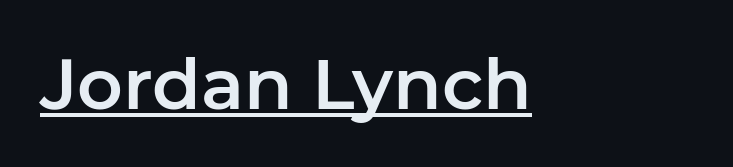
The rendering shows plain stroke endings on the letterforms — a sans-serif design. These lines are rendered in a variable-pitch font. Has an underline been added? It has. Honestly, the letter spacing is just normal — you wouldn't notice it. Rendered with straight, roman letterforms.
